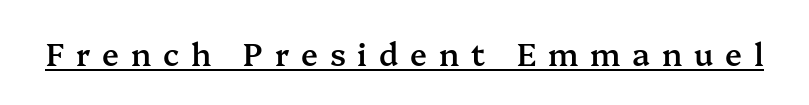
Q: Is the text bold? A: Semi-bold.
Q: Is the text italic (slanted)? A: No, it is upright.
Q: Is the typeface a serif or a sans-serif typeface? A: Serif.
Q: Is the text underlined? A: Yes.
Q: Is the spacing between letters normal or unusually wide? A: Unusually wide.
Q: Width (condensed, normal, or wide)? A: Normal.
Q: Stroke contrast? A: Medium.
Q: x-height? A: Medium.
Q: Monospaced? A: No.
